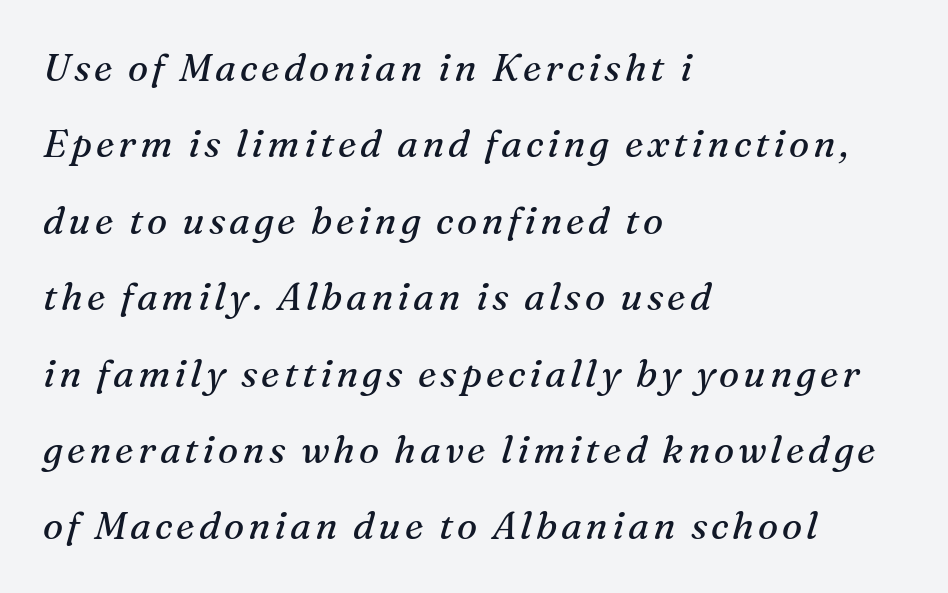
{"serif": "yes", "italic": "yes", "lean": "right", "slant_degrees": 16, "bold": "no", "weight": "regular", "width": "normal", "stroke_contrast": "medium", "x_height": "medium", "monospaced": "no", "underline": "no", "align": "left", "line_spacing": "loose", "line_spacing_ratio": 2.01, "glyph_px": 38}
